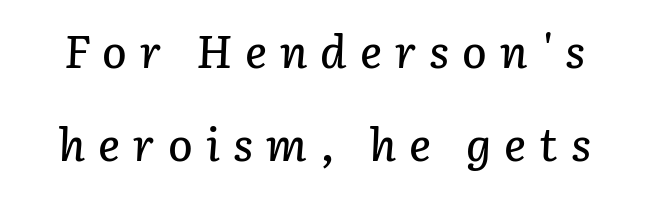
Q: Is the text italic (slanted)? A: Yes, it leans right by about 3 degrees.
Q: Is the text underlined? A: No.
Q: Is the spacing between letters normal or unusually wide? A: Unusually wide.
Q: Is the spacing between lines tight, normal or loose? A: Loose.
Q: Width (condensed, normal, or wide)? A: Normal.
Q: Stroke contrast? A: Low.
Q: x-height? A: Medium.
Q: Monospaced? A: No.
